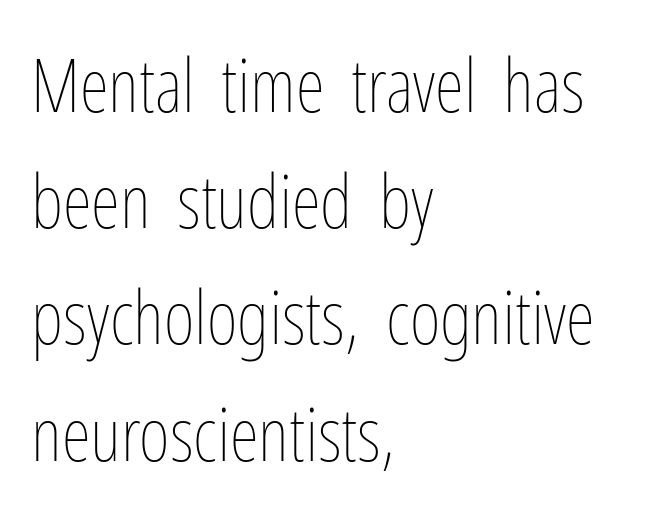
{"italic": "no", "bold": "no", "weight": "thin", "width": "condensed", "stroke_contrast": "low", "x_height": "medium", "monospaced": "no", "underline": "no", "align": "left", "line_spacing": "normal", "line_spacing_ratio": 1.55, "letter_spacing": "normal", "letter_spacing_em": 0.0, "glyph_px": 75}
